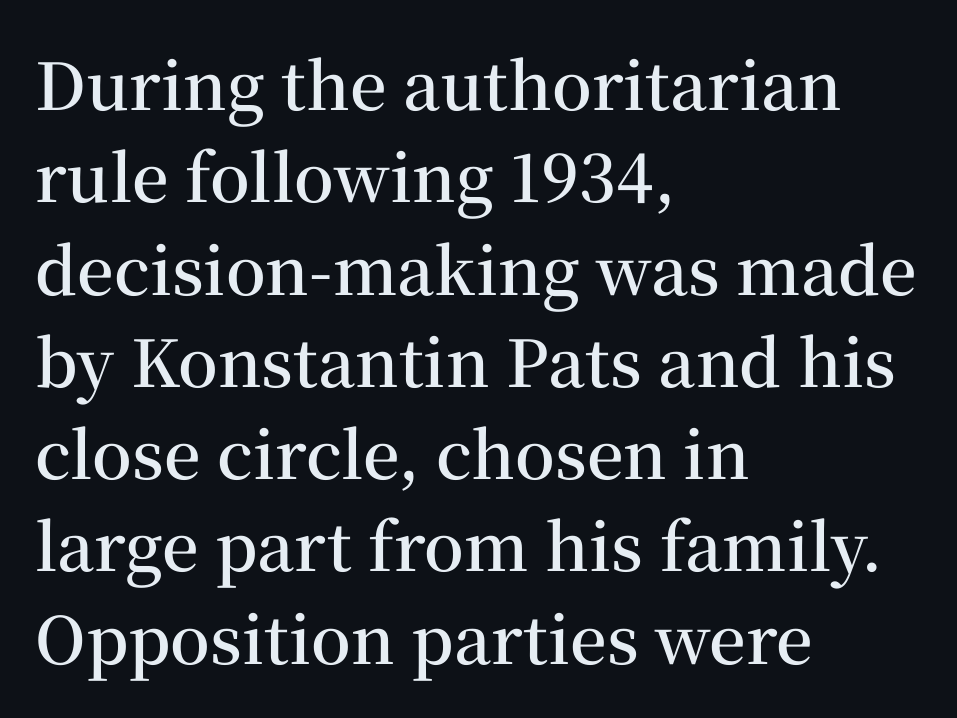
{"serif": "yes", "italic": "no", "bold": "semi", "weight": "semibold", "width": "normal", "stroke_contrast": "medium", "x_height": "medium", "monospaced": "no", "underline": "no", "align": "left", "line_spacing": "normal", "line_spacing_ratio": 1.42, "letter_spacing": "normal", "letter_spacing_em": 0.0, "glyph_px": 65}
